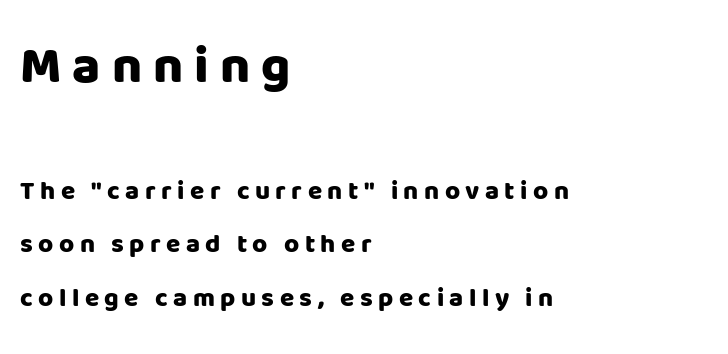
{"serif": "no", "italic": "no", "bold": "yes", "weight": "heavy", "width": "normal", "stroke_contrast": "low", "x_height": "large", "monospaced": "no", "underline": "no", "align": "left", "line_spacing": "loose", "line_spacing_ratio": 2.05, "letter_spacing": "wide", "letter_spacing_em": 0.21, "larger_block": "first", "size_ratio": 2.0, "glyph_px": 52}
